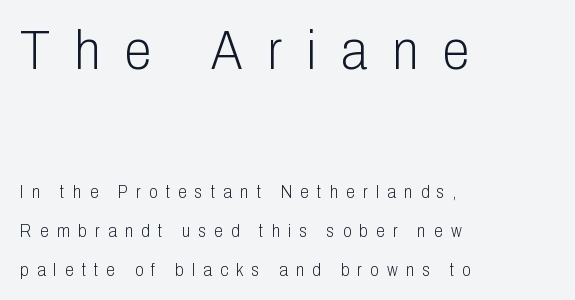
The image shows 55 px light, condensed sans-serif type, upright; set left-aligned, loose line spacing (2.15x), unusually wide letter spacing (+0.45 em), not underlined; the first (top) block is 3.06x larger; low stroke contrast and a medium x-height.
